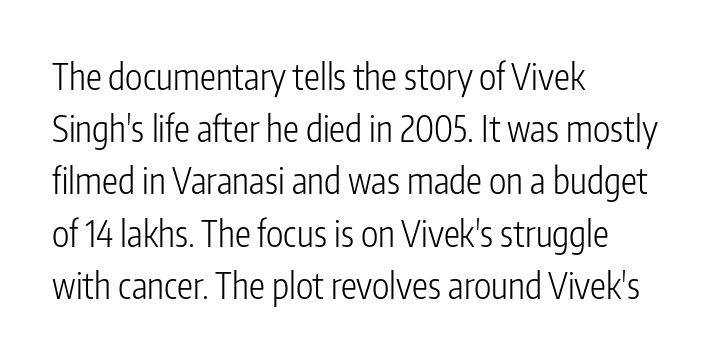
Q: Is the text bold? A: No.
Q: Is the text italic (slanted)? A: No, it is upright.
Q: Is the typeface a serif or a sans-serif typeface? A: Sans-serif.
Q: Is the text underlined? A: No.
Q: How is the paragraph aligned? A: Left-aligned.
Q: Is the spacing between letters normal or unusually wide? A: Normal.
Q: Is the spacing between lines tight, normal or loose? A: Normal.
Q: Width (condensed, normal, or wide)? A: Condensed.
Q: Stroke contrast? A: Low.
Q: x-height? A: Medium.
Q: Monospaced? A: No.
